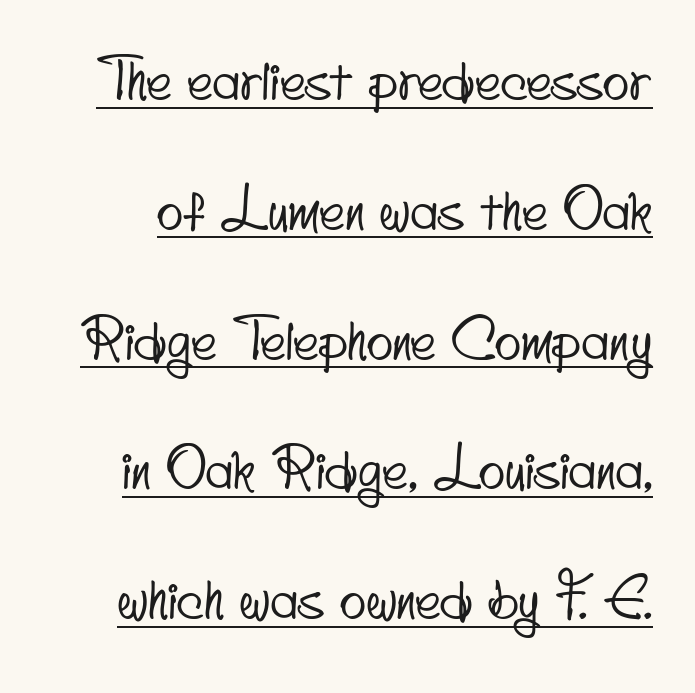
Has an underline been added? It has. The line texture is even and compact thanks to regular tracking. Character widths vary here, with narrow letters taking less room than wide ones. Are there feet on the stems? There aren't — it's a sans. Rows of type keep a wide berth in the vertical direction.
